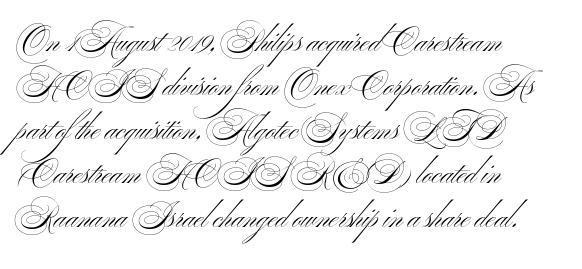
The image shows 30 px light, wide sans-serif type; set left-aligned, normal line spacing (1.47x), normal letter spacing, not underlined; medium stroke contrast and a small x-height.
